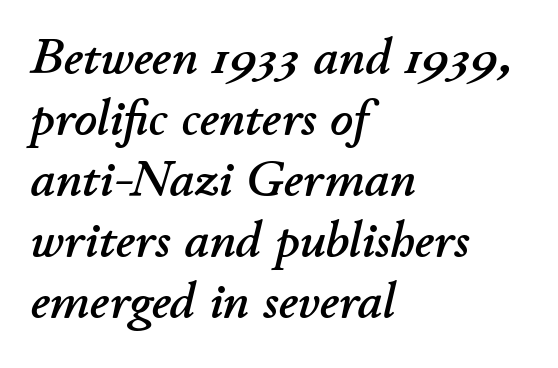
{"italic": "yes", "lean": "right", "slant_degrees": 11, "width": "normal", "stroke_contrast": "low", "x_height": "small", "monospaced": "no", "underline": "no", "align": "left", "line_spacing_ratio": 1.22, "letter_spacing": "normal", "letter_spacing_em": 0.0, "glyph_px": 50}
